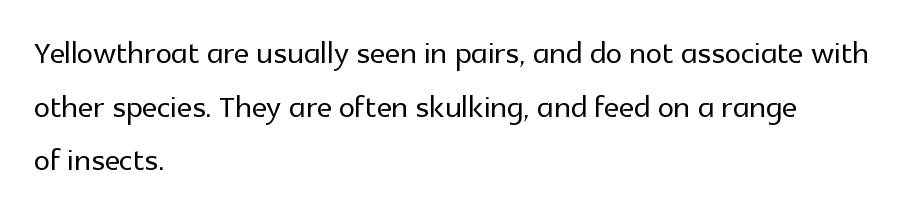
The image shows 41 px sans-serif type, upright; set left-aligned, normal line spacing (1.31x), normal letter spacing, not underlined; a medium x-height.
